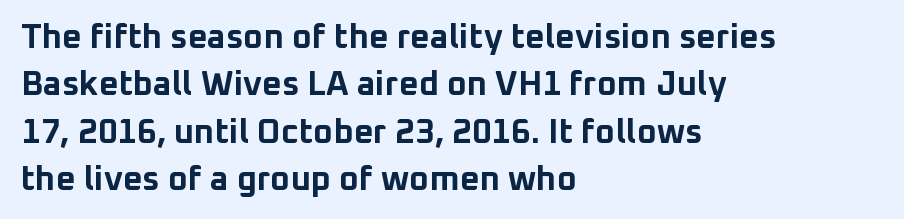
The image shows 34 px bold sans-serif type, upright; set left-aligned, normal line spacing (1.39x), normal letter spacing, not underlined; low stroke contrast and a medium x-height.
